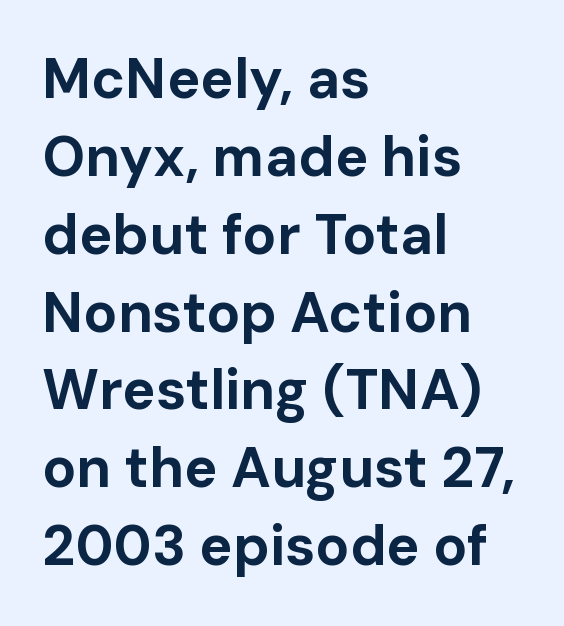
Unlike a traditional serif, this face leaves its strokes unadorned. Letter spacing: default. The rendering uses a bold face; every stroke is thick and dark. Think of a printed novel: that variable character pitch is what you see here. Typeset ragged right — the left edge is the straight one. Summary of vertical rhythm: regular, with standard interline spacing.
